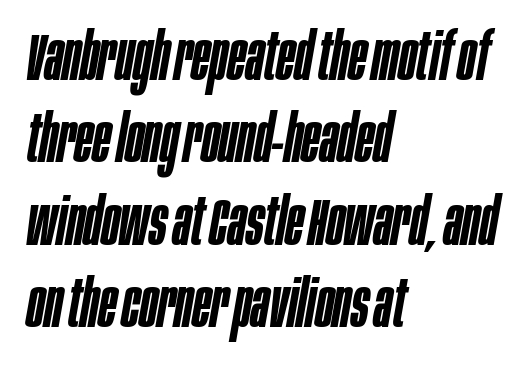
{"italic": "yes", "lean": "right", "slant_degrees": 10, "bold": "semi", "weight": "semibold", "width": "condensed", "stroke_contrast": "low", "x_height": "large", "monospaced": "no", "underline": "no", "align": "left", "line_spacing": "normal", "line_spacing_ratio": 1.25, "letter_spacing": "normal", "letter_spacing_em": 0.0, "glyph_px": 66}
